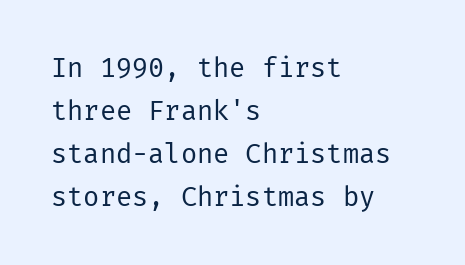
The image shows 27 px text type, upright; set left-aligned, normal line spacing (1.59x), normal letter spacing, not underlined.
